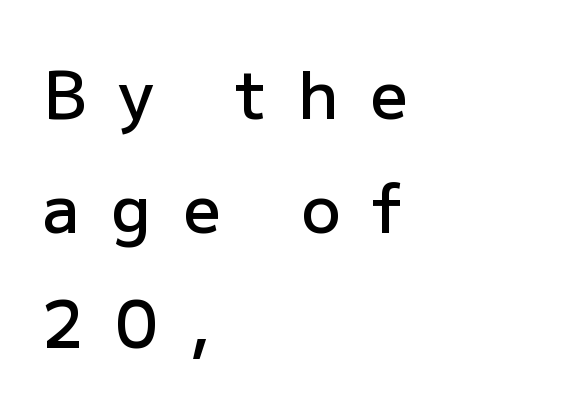
The image shows 65 px semibold sans-serif type, upright; set left-aligned, line spacing 1.76x, unusually wide letter spacing (+0.49 em), not underlined; low stroke contrast and a medium x-height.
